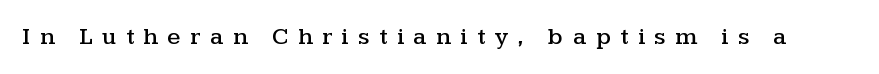
Q: Is the text italic (slanted)? A: No, it is upright.
Q: Is the text underlined? A: No.
Q: Is the spacing between letters normal or unusually wide? A: Unusually wide.
